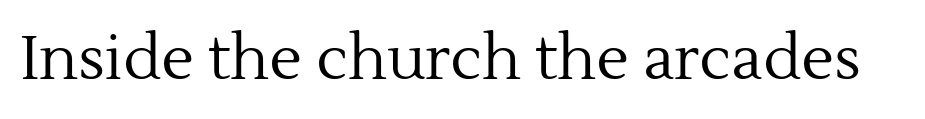
{"serif": "yes", "italic": "no", "bold": "no", "weight": "regular", "width": "normal", "x_height": "medium", "monospaced": "no", "underline": "no", "letter_spacing": "normal", "letter_spacing_em": 0.0, "glyph_px": 61}
